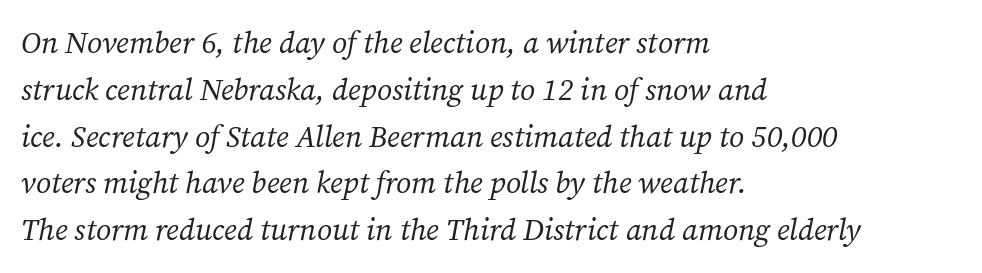
No word sits above an underline. Each letter keeps its own natural width here, so spacing adapts to shape. The designer went with a serif here, giving each stem small feet. Glyph-to-glyph distance matches everyday printed text. Each stroke keeps to a modest, everyday thickness or less.
